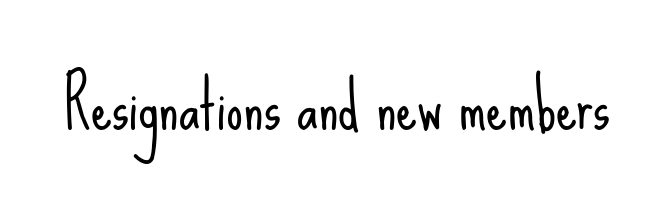
The letterforms sit at book weight or below. The typeface chosen for these lines omits serifs. Quick note: underline off. Looks like regular typesetting: each glyph gets only the width it needs. The lettering stays uniformly vertical, giving the passage a roman look.
